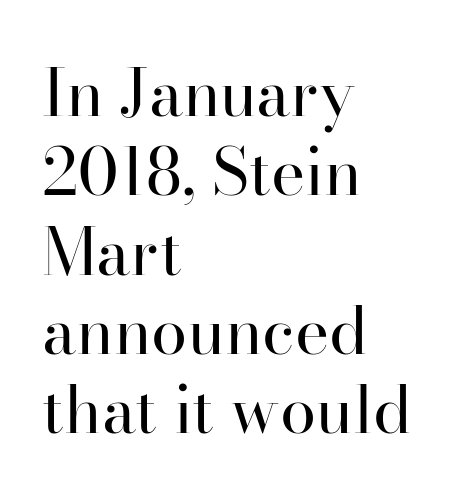
The image shows 65 px regular-weight serif type, upright; set left-aligned, line spacing 1.22x, normal letter spacing, not underlined; high stroke contrast and a small x-height.
